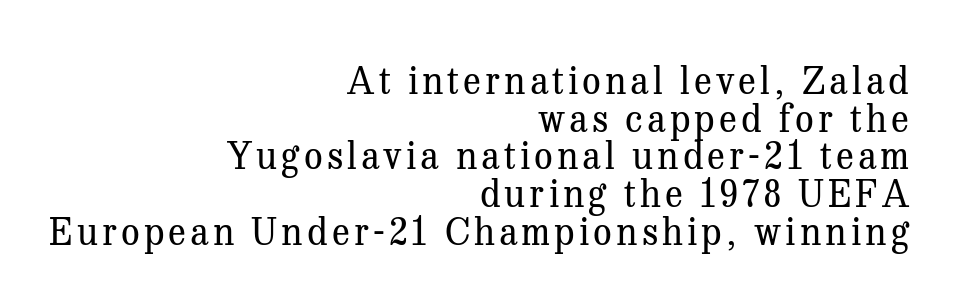
The weight would be labelled regular, book, light, or lighter still. The space between consecutive lines is stingy. The compositor pushed each line to the right boundary. Designer's note — italics off, roman on.
